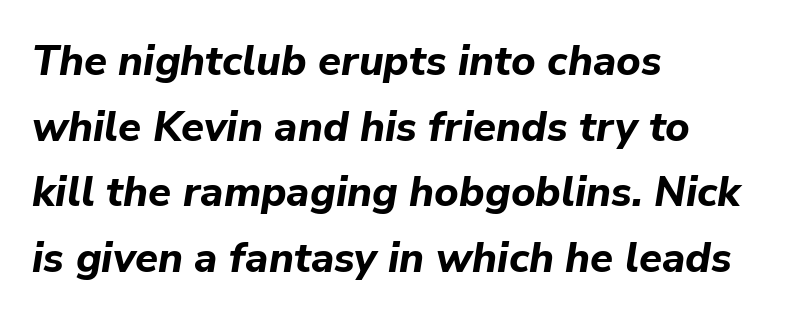
The image shows 42 px bold type, italic (leaning right); set left-aligned, normal line spacing (1.56x), normal letter spacing, not underlined; low stroke contrast and a medium x-height.
